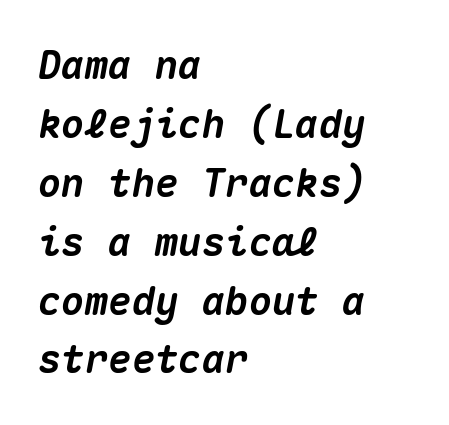
{"italic": "yes", "lean": "right", "slant_degrees": 10, "bold": "yes", "weight": "heavy", "width": "normal", "stroke_contrast": "medium", "x_height": "medium", "monospaced": "yes", "underline": "no", "align": "left", "line_spacing": "normal", "line_spacing_ratio": 1.51, "letter_spacing": "normal", "letter_spacing_em": 0.0, "glyph_px": 39}
